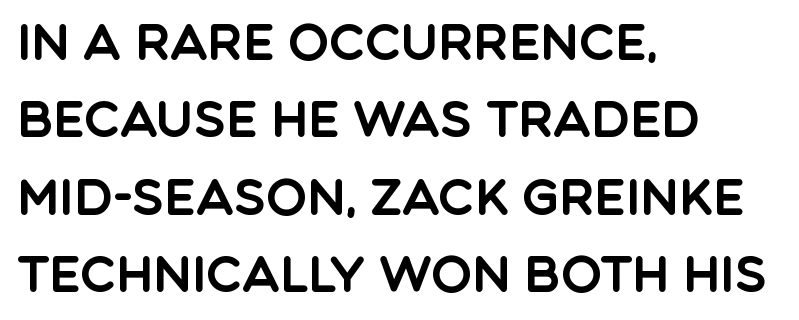
{"serif": "no", "italic": "no", "width": "normal", "x_height": "large", "monospaced": "no", "underline": "no", "align": "left", "line_spacing": "normal", "line_spacing_ratio": 1.58, "letter_spacing": "normal", "letter_spacing_em": 0.0, "glyph_px": 49}
